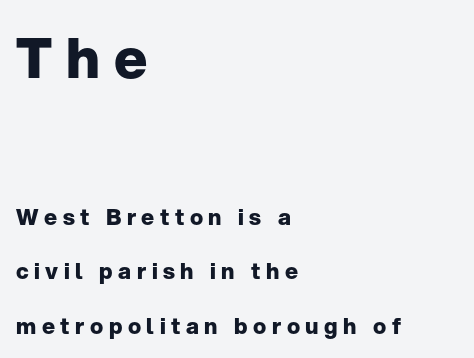
The image shows 56 px heavy sans-serif type, upright; set left-aligned, loose line spacing (2.48x), unusually wide letter spacing (+0.25 em), not underlined; the first (top) block is 2.55x larger; low stroke contrast and a medium x-height.
